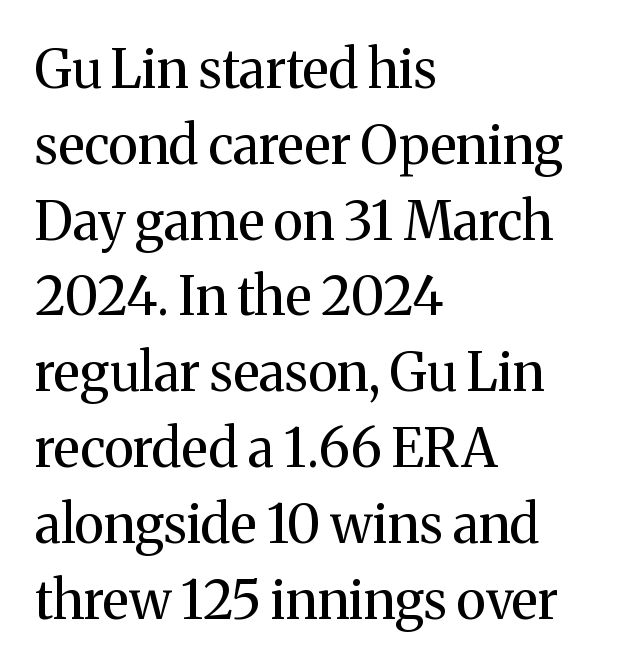
Lines of text with bare space underneath. Vertical spacing — default. This reads as an unemphasized weight, regular at the heaviest. Is this a fixed-width face? No — the glyphs have proportional, varying widths.
